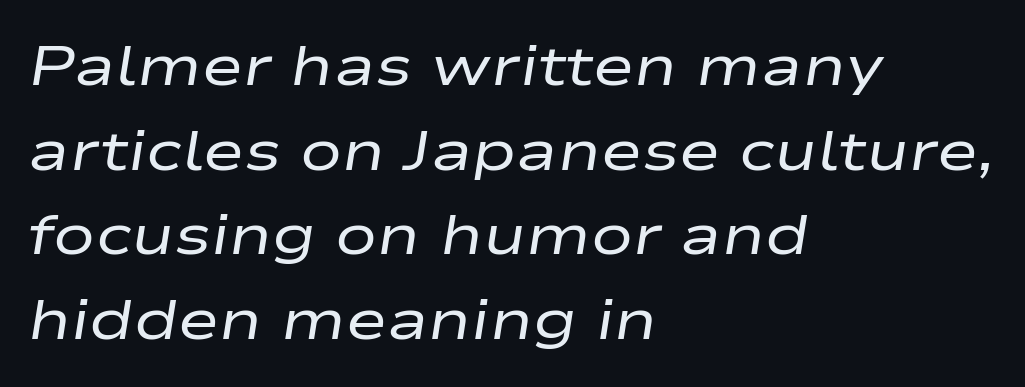
Q: Is the text bold? A: No.
Q: Is the text italic (slanted)? A: Yes, it leans right by about 9 degrees.
Q: Is the text underlined? A: No.
Q: How is the paragraph aligned? A: Left-aligned.
Q: Is the spacing between letters normal or unusually wide? A: Normal.
Q: Is the spacing between lines tight, normal or loose? A: Normal.
Q: Width (condensed, normal, or wide)? A: Wide.
Q: Stroke contrast? A: Low.
Q: x-height? A: Medium.
Q: Monospaced? A: No.
